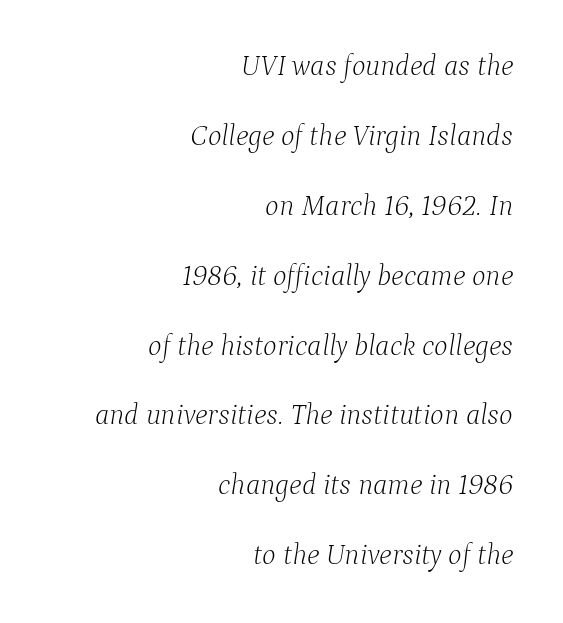
Q: Is the text bold? A: No.
Q: Is the text italic (slanted)? A: Yes, it leans right by about 9 degrees.
Q: Is the typeface a serif or a sans-serif typeface? A: Serif.
Q: Is the text underlined? A: No.
Q: How is the paragraph aligned? A: Right-aligned.
Q: Is the spacing between letters normal or unusually wide? A: Normal.
Q: Is the spacing between lines tight, normal or loose? A: Loose.
Q: Width (condensed, normal, or wide)? A: Normal.
Q: Stroke contrast? A: Low.
Q: x-height? A: Medium.
Q: Monospaced? A: No.
